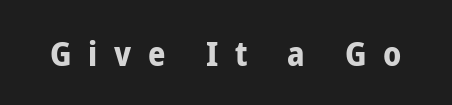
Honestly, there is no underline to notice here at all. What weight is shown? A full bold with thick strokes. Quick note: not italic, upright. Spacing verdict: proportional, widths tailored to each character.
